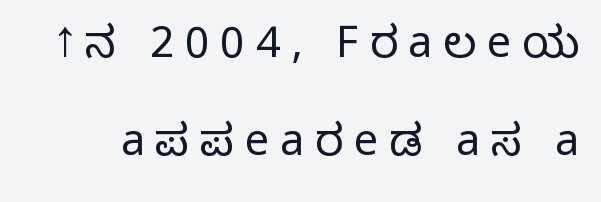
The foot of each line stays bare and open. Honestly, the letter spacing is so wide it's the main thing you notice. The letters stand upright; this is a roman face. Quick note: interline space is abundant. The letters advance in unequal steps, a hallmark of proportional type. Weight: regular or lighter.
